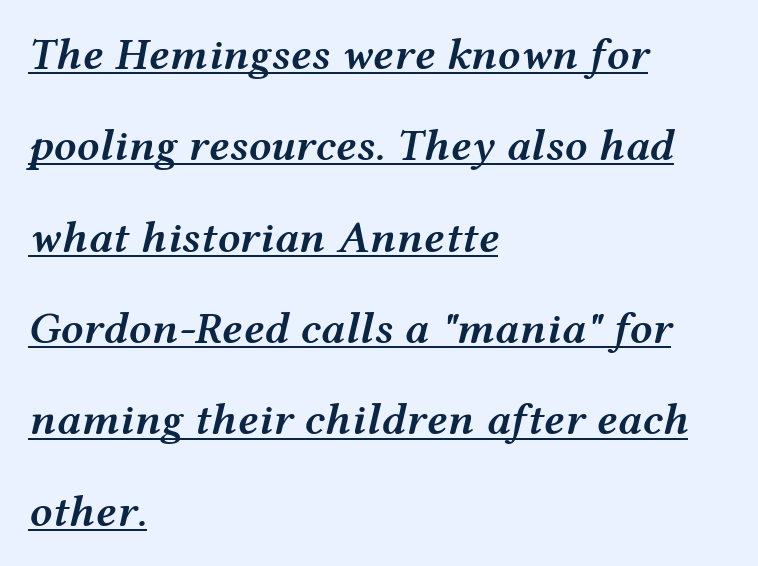
Q: Is the text bold? A: Semi-bold.
Q: Is the text italic (slanted)? A: Yes, it leans right by about 12 degrees.
Q: Is the text underlined? A: Yes.
Q: How is the paragraph aligned? A: Left-aligned.
Q: Is the spacing between letters normal or unusually wide? A: Normal.
Q: Is the spacing between lines tight, normal or loose? A: Loose.
Q: Width (condensed, normal, or wide)? A: Wide.
Q: Stroke contrast? A: Medium.
Q: x-height? A: Medium.
Q: Monospaced? A: No.
